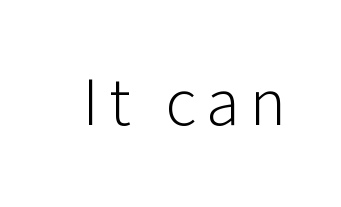
Q: Is the text bold? A: No.
Q: Is the text italic (slanted)? A: No, it is upright.
Q: Is the typeface a serif or a sans-serif typeface? A: Sans-serif.
Q: Is the text underlined? A: No.
Q: Width (condensed, normal, or wide)? A: Normal.
Q: Stroke contrast? A: Low.
Q: x-height? A: Medium.
Q: Monospaced? A: No.
